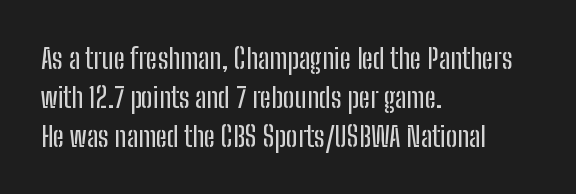
{"serif": "no", "italic": "no", "width": "condensed", "stroke_contrast": "low", "x_height": "medium", "monospaced": "no", "underline": "no", "align": "left", "line_spacing": "normal", "line_spacing_ratio": 1.39, "letter_spacing": "normal", "letter_spacing_em": 0.0, "glyph_px": 28}
